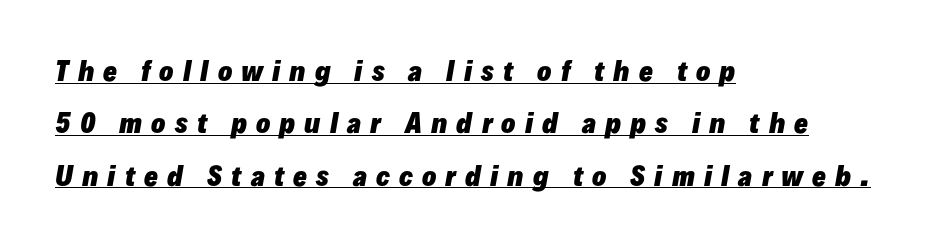
Notice how a bar underscores the lettering throughout. Is the type slanted? Yes — the strokes lean at a clear angle. A typesetter would call this leading open, well beyond the default. How are the letters spaced? Widely, with obvious added tracking. Typeset ragged right — the left edge is the straight one. I'd describe the lettering as bold — thick and assertive.
